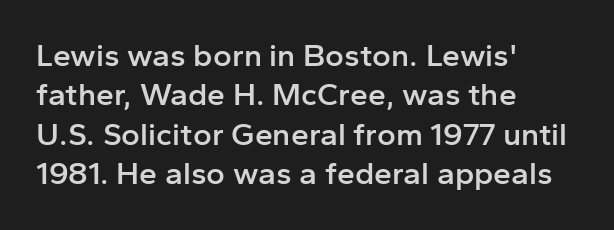
The image shows 32 px semibold sans-serif type, upright; set left-aligned, line spacing 1.23x, normal letter spacing, not underlined; low stroke contrast and a medium x-height.
